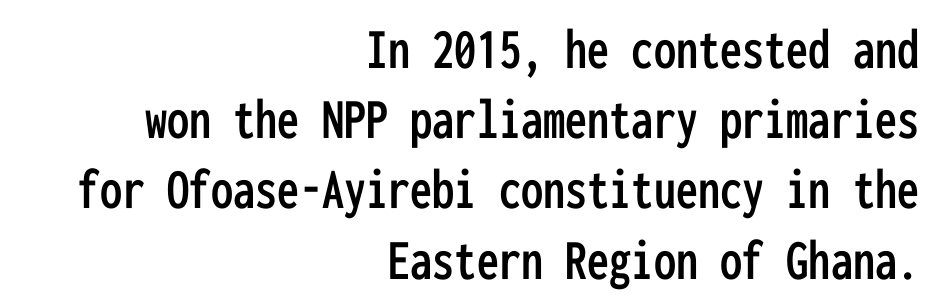
Q: Is the text italic (slanted)? A: No, it is upright.
Q: Is the typeface a serif or a sans-serif typeface? A: Sans-serif.
Q: Is the text underlined? A: No.
Q: How is the paragraph aligned? A: Right-aligned.
Q: Is the spacing between letters normal or unusually wide? A: Normal.
Q: Width (condensed, normal, or wide)? A: Condensed.
Q: Stroke contrast? A: Low.
Q: x-height? A: Medium.
Q: Monospaced? A: Yes.
